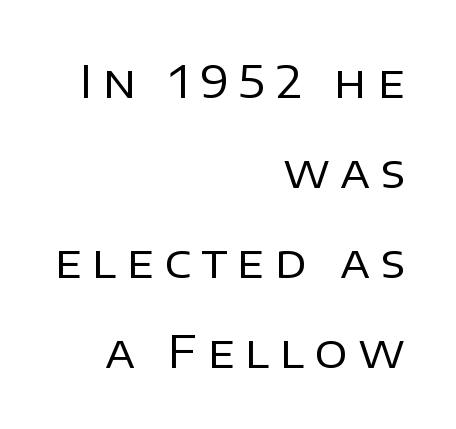
{"serif": "no", "italic": "no", "bold": "no", "weight": "regular", "width": "normal", "stroke_contrast": "low", "x_height": "large", "monospaced": "no", "underline": "no", "align": "right", "line_spacing": "loose", "line_spacing_ratio": 2.0, "letter_spacing": "wide", "letter_spacing_em": 0.23, "glyph_px": 45}
